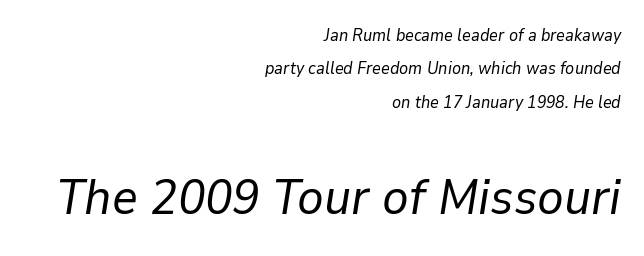
Q: Is the text bold? A: No.
Q: Is the text italic (slanted)? A: Yes, it leans right by about 9 degrees.
Q: Is the text underlined? A: No.
Q: How is the paragraph aligned? A: Right-aligned.
Q: Is the spacing between letters normal or unusually wide? A: Normal.
Q: Is the spacing between lines tight, normal or loose? A: Loose.
Q: Which block of text is set in a larger size, the first (top) or the second (bottom)? A: The second (bottom) one.
Q: Width (condensed, normal, or wide)? A: Normal.
Q: Stroke contrast? A: Low.
Q: x-height? A: Medium.
Q: Monospaced? A: No.
